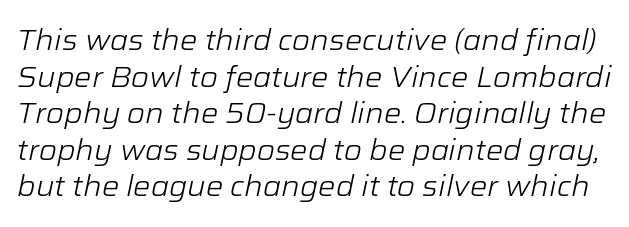
The image shows 29 px light type, italic (leaning right); set normal line spacing (1.26x), normal letter spacing, not underlined; low stroke contrast and a medium x-height.
